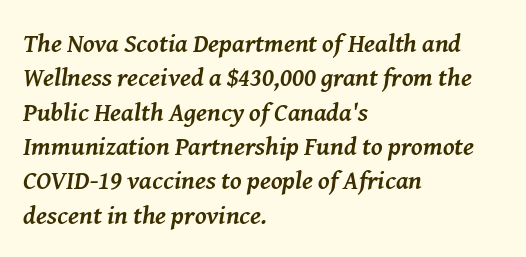
Q: Is the text bold? A: Yes.
Q: Is the text italic (slanted)? A: Yes, it leans right by about 8 degrees.
Q: Is the text underlined? A: No.
Q: How is the paragraph aligned? A: Left-aligned.
Q: Is the spacing between letters normal or unusually wide? A: Normal.
Q: Is the spacing between lines tight, normal or loose? A: Normal.
